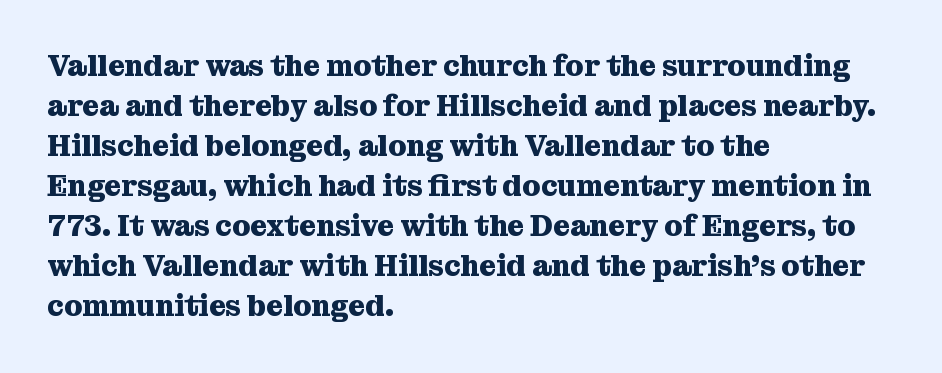
The image shows 29 px heavy serif type, upright; set left-aligned, normal line spacing (1.38x), normal letter spacing, not underlined; medium stroke contrast and a medium x-height.
